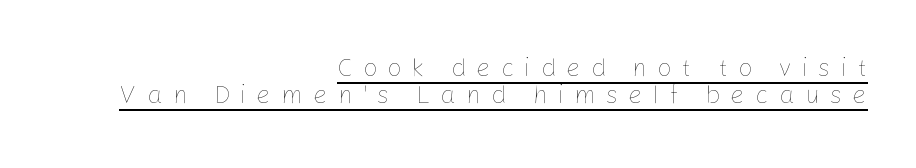
{"italic": "no", "bold": "no", "underline": "yes", "align": "right", "line_spacing": "tight", "line_spacing_ratio": 1.09, "letter_spacing": "wide", "letter_spacing_em": 0.41, "glyph_px": 25}
